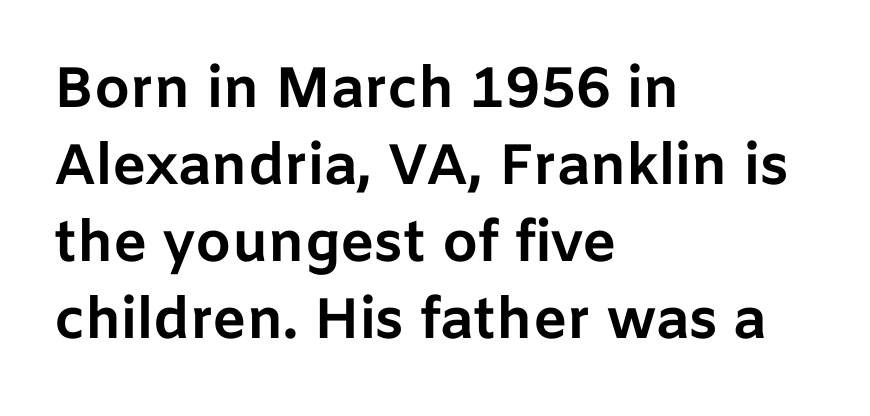
The image shows 57 px bold sans-serif type, upright; set left-aligned, normal line spacing (1.35x), normal letter spacing, not underlined; low stroke contrast and a medium x-height.
